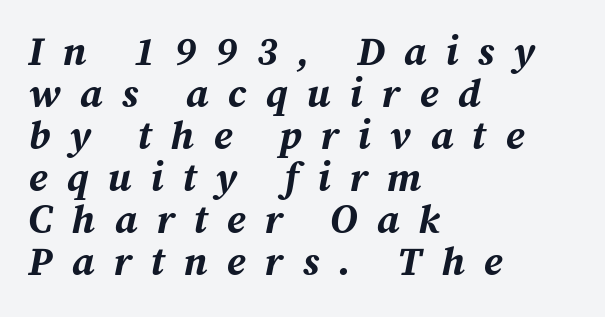
These lines have a slow, spaced-out rhythm from letter to letter. The axis of the letterforms is tilted away from vertical. Casual observation: everything's shoved over to the left. Bold? Absolutely — the strokes are thick and heavy. The vertical gap from one line to the next is small.
